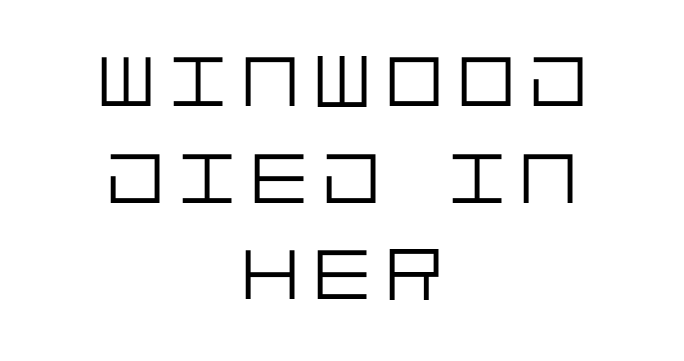
Q: Is the text bold? A: No.
Q: Is the text italic (slanted)? A: No, it is upright.
Q: Is the typeface a serif or a sans-serif typeface? A: Sans-serif.
Q: Is the text underlined? A: No.
Q: How is the paragraph aligned? A: Centered.
Q: Is the spacing between letters normal or unusually wide? A: Unusually wide.
Q: Is the spacing between lines tight, normal or loose? A: Normal.
Q: Width (condensed, normal, or wide)? A: Normal.
Q: Stroke contrast? A: Low.
Q: x-height? A: Large.
